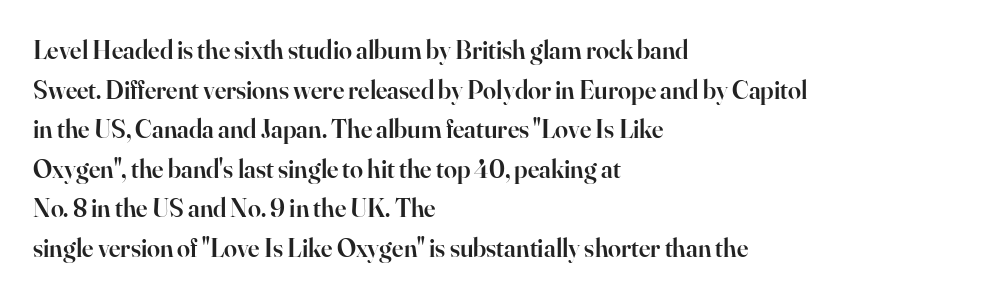
Q: Is the text bold? A: Semi-bold.
Q: Is the text italic (slanted)? A: No, it is upright.
Q: Is the text underlined? A: No.
Q: How is the paragraph aligned? A: Left-aligned.
Q: Is the spacing between letters normal or unusually wide? A: Normal.
Q: Is the spacing between lines tight, normal or loose? A: Normal.
